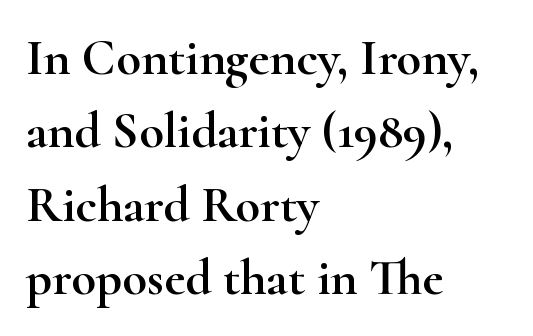
{"serif": "yes", "italic": "no", "width": "wide", "stroke_contrast": "high", "x_height": "small", "monospaced": "no", "underline": "no", "align": "left", "line_spacing": "normal", "line_spacing_ratio": 1.44, "letter_spacing": "normal", "letter_spacing_em": 0.0, "glyph_px": 51}
